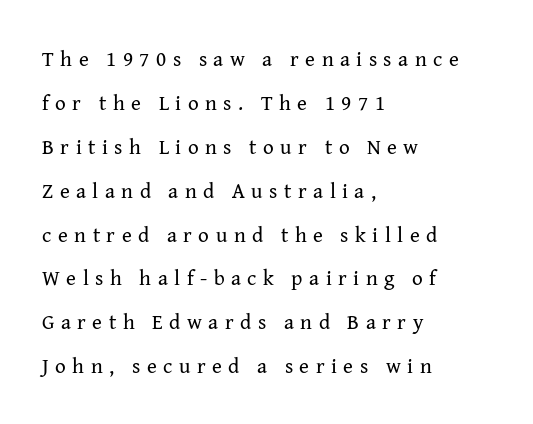
Q: Is the text bold? A: No.
Q: Is the text italic (slanted)? A: No, it is upright.
Q: Is the text underlined? A: No.
Q: How is the paragraph aligned? A: Left-aligned.
Q: Is the spacing between letters normal or unusually wide? A: Unusually wide.
Q: Is the spacing between lines tight, normal or loose? A: Loose.
